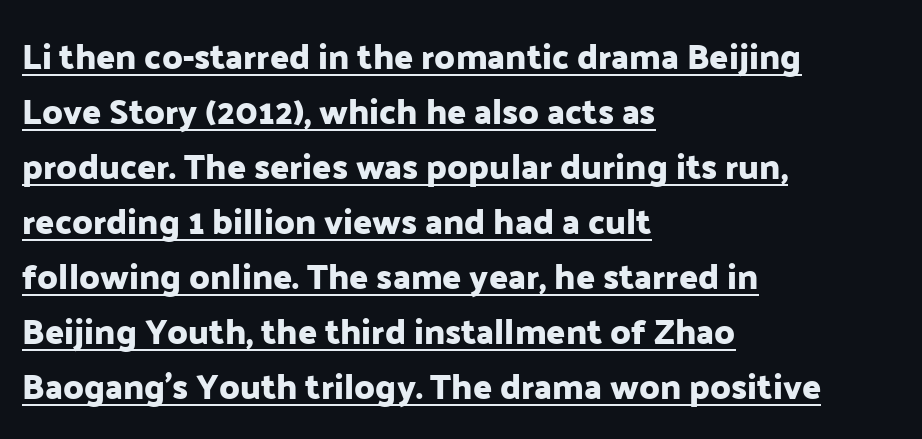
{"serif": "no", "italic": "no", "width": "normal", "stroke_contrast": "low", "x_height": "medium", "monospaced": "no", "underline": "yes", "align": "left", "line_spacing": "normal", "line_spacing_ratio": 1.57, "letter_spacing": "normal", "letter_spacing_em": 0.0, "glyph_px": 35}
